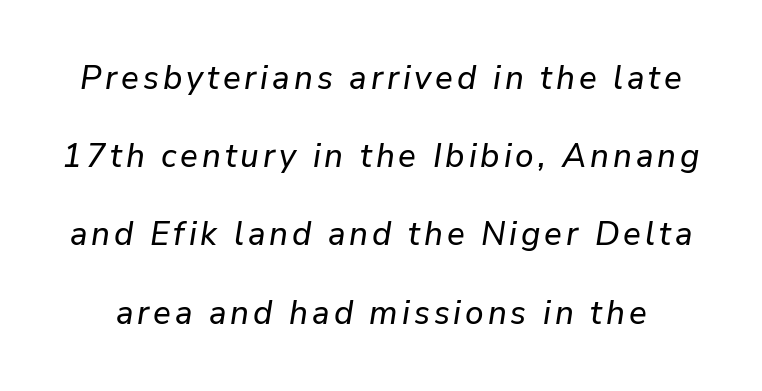
The image shows 33 px text type, italic (leaning right); set loose line spacing (2.37x), not underlined; low stroke contrast and a medium x-height.
